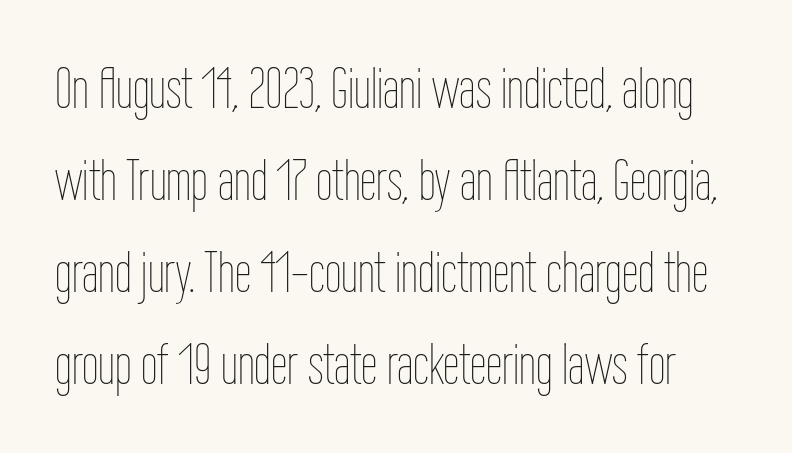
{"italic": "no", "bold": "no", "weight": "thin", "width": "condensed", "stroke_contrast": "low", "x_height": "medium", "monospaced": "no", "underline": "no", "line_spacing": "normal", "line_spacing_ratio": 1.56, "letter_spacing": "normal", "letter_spacing_em": 0.0, "glyph_px": 59}
